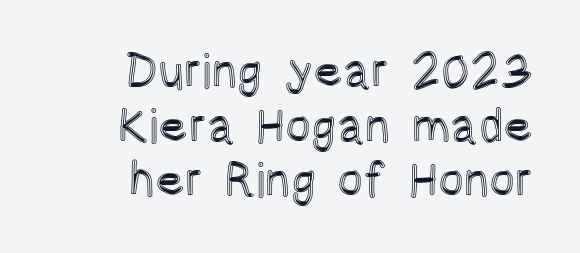
Q: Is the text italic (slanted)? A: No, it is upright.
Q: Is the text underlined? A: No.
Q: How is the paragraph aligned? A: Right-aligned.
Q: Is the spacing between letters normal or unusually wide? A: Normal.
Q: Is the spacing between lines tight, normal or loose? A: Tight.
Q: Width (condensed, normal, or wide)? A: Condensed.
Q: x-height? A: Large.
Q: Monospaced? A: No.
